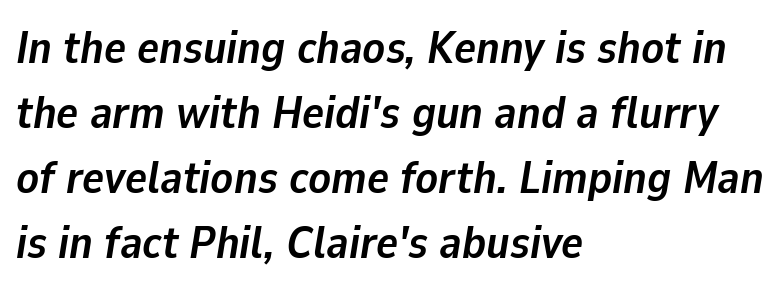
Looking at the ascenders, they clearly lean. Unmarked baselines from the first word to the last. Varying glyph widths throughout — classic text-font behaviour. A student would call this left alignment; a typographer would say flush left, rag right.
